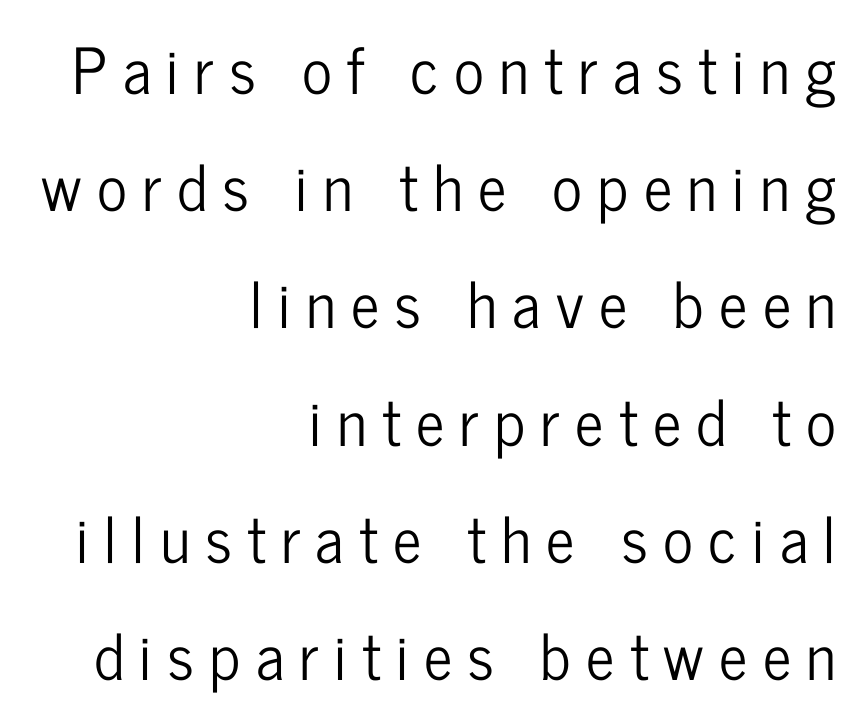
Each letter keeps its own natural width here, so spacing adapts to shape. How are the letters spaced? Widely, with obvious added tracking. Quick note: underline off. The letters stand upright; this is a roman face.
